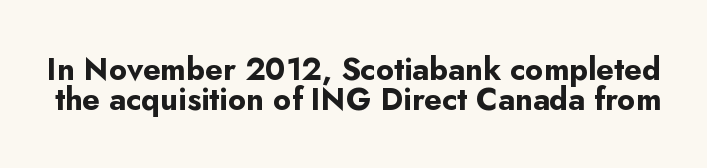
{"serif": "no", "italic": "no", "bold": "yes", "weight": "bold", "width": "normal", "stroke_contrast": "low", "x_height": "small", "monospaced": "no", "underline": "no", "line_spacing": "tight", "line_spacing_ratio": 0.96, "letter_spacing": "normal", "letter_spacing_em": 0.0, "glyph_px": 31}
